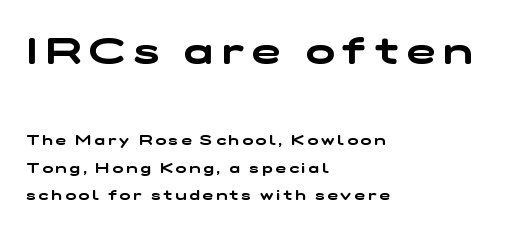
The strip under each line holds only bare page. Teacher's note: observe the even left margin — that is flush-left alignment. Short note: letters widely spaced. Bigger letters appear in the top chunk; the bottom chunk is reduced. The rendering uses natural spacing where letterforms have individual widths. One glance says open: line gaps are wider than usual.
